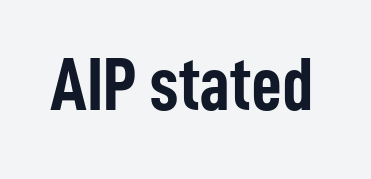
Q: Is the text bold? A: Yes.
Q: Is the text italic (slanted)? A: No, it is upright.
Q: Is the typeface a serif or a sans-serif typeface? A: Sans-serif.
Q: Is the text underlined? A: No.
Q: Is the spacing between letters normal or unusually wide? A: Normal.
Q: Width (condensed, normal, or wide)? A: Condensed.
Q: Stroke contrast? A: Low.
Q: x-height? A: Medium.
Q: Monospaced? A: No.
